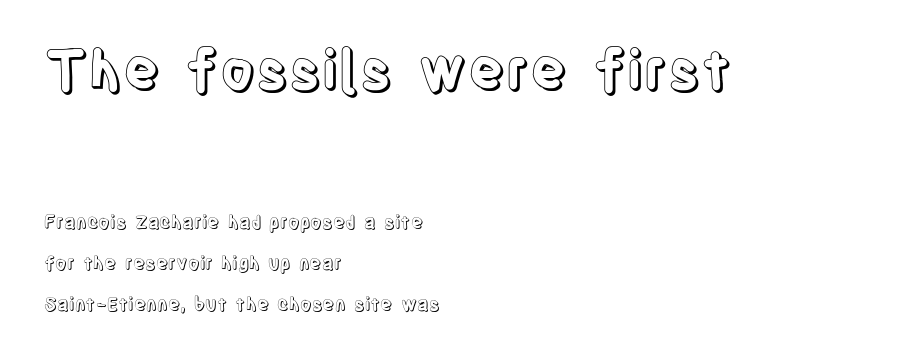
{"italic": "no", "width": "condensed", "x_height": "large", "monospaced": "no", "underline": "no", "align": "left", "line_spacing": "loose", "line_spacing_ratio": 2.27, "letter_spacing": "normal", "letter_spacing_em": 0.0, "larger_block": "first", "size_ratio": 3.06, "glyph_px": 55}
